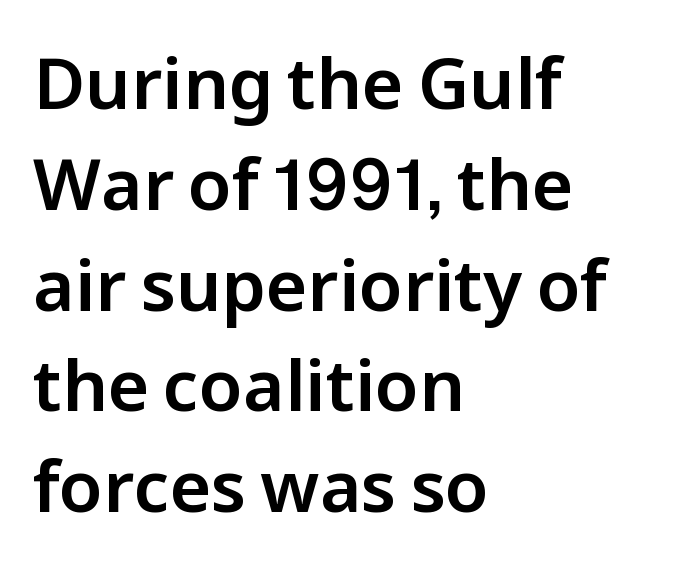
Q: Is the text italic (slanted)? A: No, it is upright.
Q: Is the typeface a serif or a sans-serif typeface? A: Sans-serif.
Q: Is the text underlined? A: No.
Q: How is the paragraph aligned? A: Left-aligned.
Q: Is the spacing between letters normal or unusually wide? A: Normal.
Q: Is the spacing between lines tight, normal or loose? A: Normal.
Q: Width (condensed, normal, or wide)? A: Normal.
Q: Stroke contrast? A: Low.
Q: x-height? A: Medium.
Q: Monospaced? A: No.
